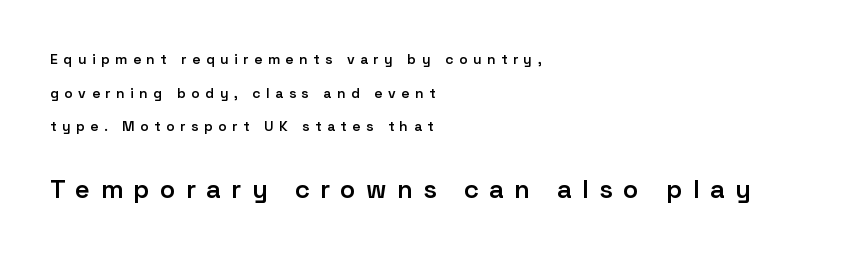
Q: Is the text bold? A: Semi-bold.
Q: Is the text italic (slanted)? A: No, it is upright.
Q: Is the text underlined? A: No.
Q: How is the paragraph aligned? A: Left-aligned.
Q: Is the spacing between letters normal or unusually wide? A: Unusually wide.
Q: Is the spacing between lines tight, normal or loose? A: Loose.
Q: Which block of text is set in a larger size, the first (top) or the second (bottom)? A: The second (bottom) one.
